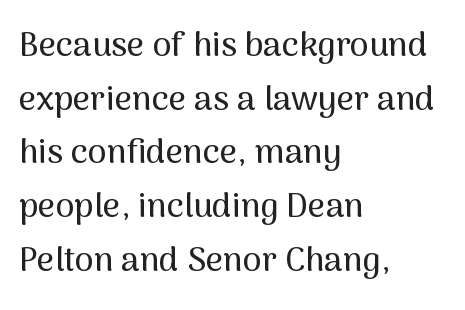
The image shows 34 px sans-serif type, upright; set left-aligned, normal line spacing (1.58x), normal letter spacing, not underlined; medium stroke contrast and a medium x-height.
